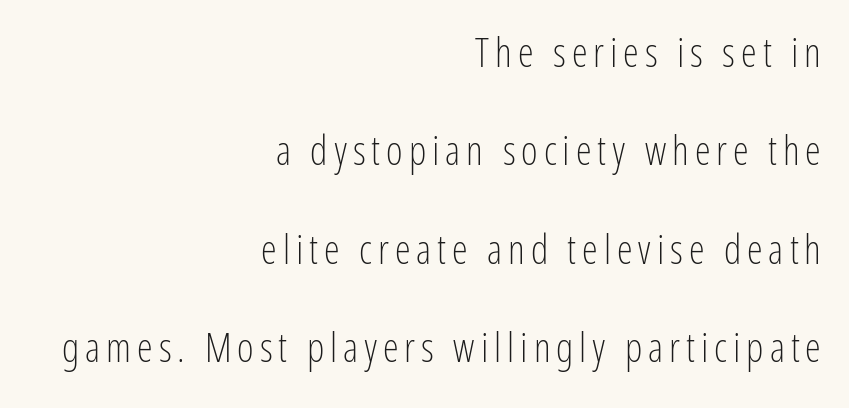
Q: Is the text bold? A: No.
Q: Is the text italic (slanted)? A: No, it is upright.
Q: Is the typeface a serif or a sans-serif typeface? A: Sans-serif.
Q: Is the text underlined? A: No.
Q: How is the paragraph aligned? A: Right-aligned.
Q: Is the spacing between lines tight, normal or loose? A: Loose.
Q: Width (condensed, normal, or wide)? A: Condensed.
Q: Stroke contrast? A: Low.
Q: x-height? A: Medium.
Q: Monospaced? A: No.
